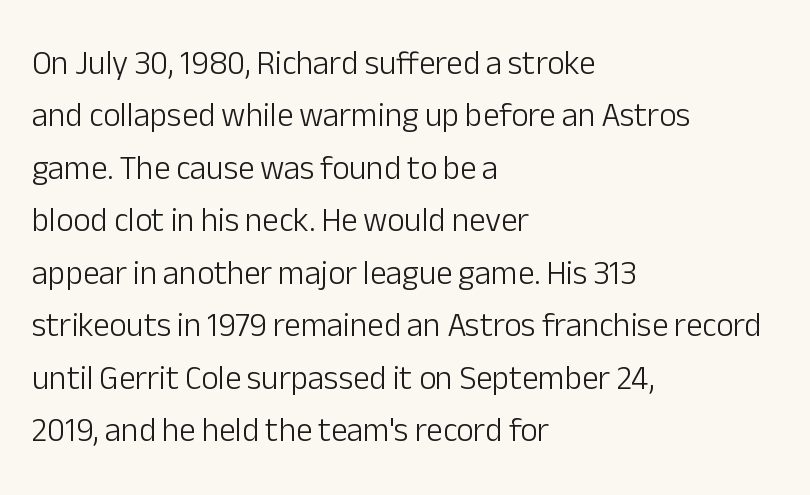
Vertical strokes here are truly vertical. Think standard paragraph weight, or any step lighter than that. The lines in this sample share a left origin and differ only in where they stop. The type family on display is of the sans-serif kind.
